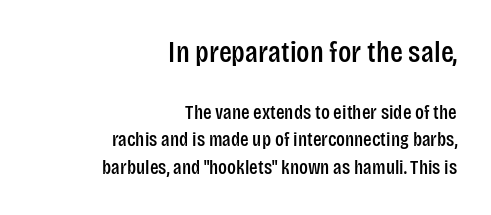
{"serif": "no", "italic": "no", "width": "condensed", "stroke_contrast": "low", "x_height": "large", "monospaced": "no", "underline": "no", "align": "right", "line_spacing": "normal", "line_spacing_ratio": 1.39, "letter_spacing": "normal", "letter_spacing_em": 0.0, "larger_block": "first", "size_ratio": 1.5, "glyph_px": 30}
